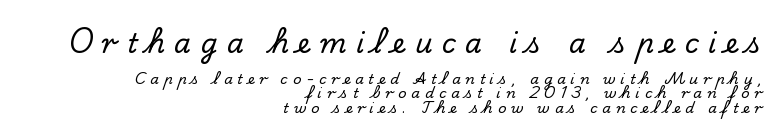
Q: Is the text italic (slanted)? A: Yes.
Q: Is the text underlined? A: No.
Q: How is the paragraph aligned? A: Right-aligned.
Q: Is the spacing between letters normal or unusually wide? A: Unusually wide.
Q: Is the spacing between lines tight, normal or loose? A: Tight.
Q: Which block of text is set in a larger size, the first (top) or the second (bottom)? A: The first (top) one.
